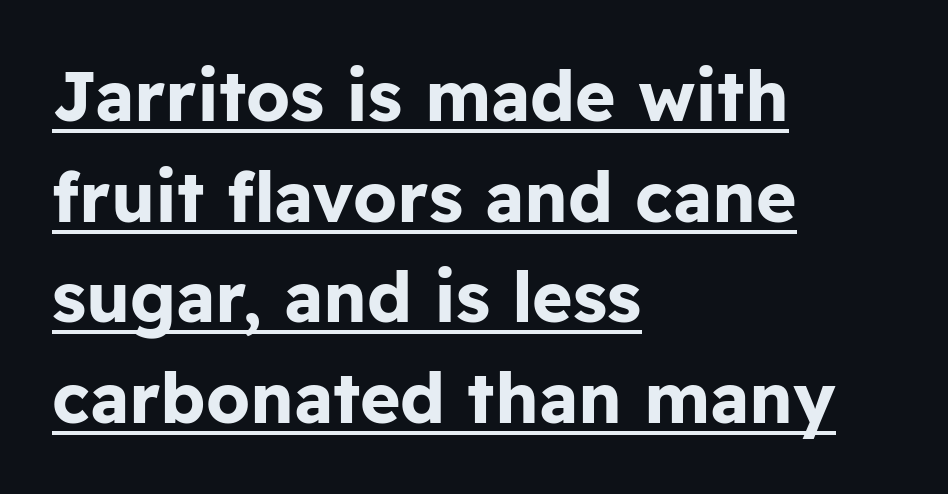
{"serif": "no", "italic": "no", "bold": "yes", "weight": "bold", "width": "normal", "stroke_contrast": "low", "x_height": "medium", "monospaced": "no", "underline": "yes", "align": "left", "line_spacing": "normal", "line_spacing_ratio": 1.46, "letter_spacing": "normal", "letter_spacing_em": 0.0, "glyph_px": 69}
